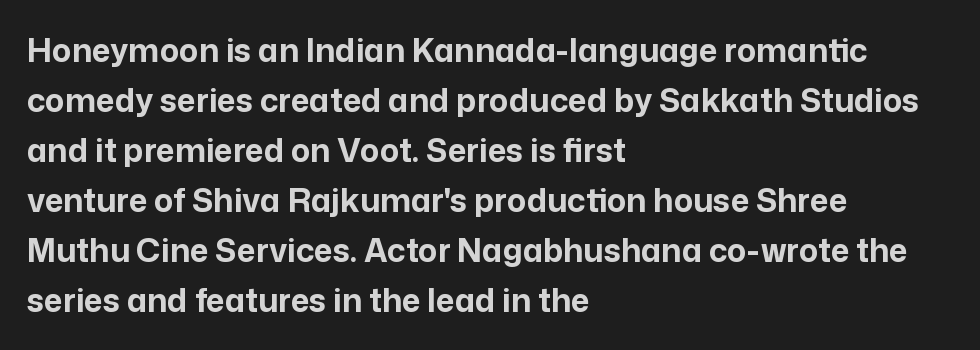
Q: Is the text bold? A: Yes.
Q: Is the text italic (slanted)? A: No, it is upright.
Q: Is the typeface a serif or a sans-serif typeface? A: Sans-serif.
Q: Is the text underlined? A: No.
Q: How is the paragraph aligned? A: Left-aligned.
Q: Is the spacing between letters normal or unusually wide? A: Normal.
Q: Is the spacing between lines tight, normal or loose? A: Normal.
Q: Width (condensed, normal, or wide)? A: Normal.
Q: Stroke contrast? A: Low.
Q: x-height? A: Medium.
Q: Monospaced? A: No.
